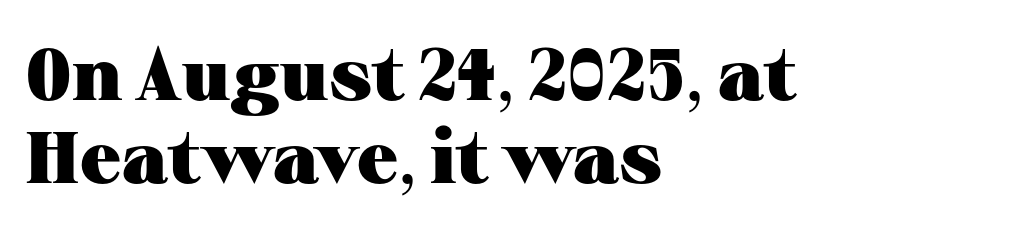
Q: Is the text bold? A: Yes.
Q: Is the text italic (slanted)? A: No, it is upright.
Q: Is the typeface a serif or a sans-serif typeface? A: Serif.
Q: Is the text underlined? A: No.
Q: How is the paragraph aligned? A: Left-aligned.
Q: Is the spacing between letters normal or unusually wide? A: Normal.
Q: Is the spacing between lines tight, normal or loose? A: Tight.
Q: Width (condensed, normal, or wide)? A: Wide.
Q: Stroke contrast? A: Medium.
Q: x-height? A: Medium.
Q: Monospaced? A: No.
